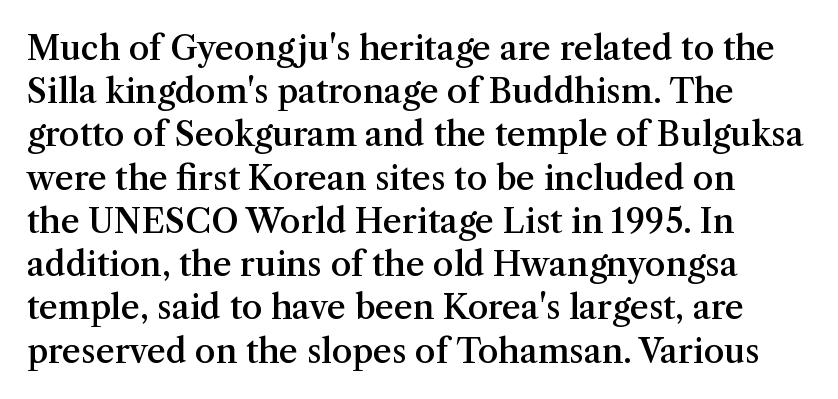
{"serif": "yes", "italic": "no", "bold": "semi", "weight": "semibold", "width": "normal", "stroke_contrast": "medium", "x_height": "medium", "monospaced": "no", "underline": "no", "line_spacing": "normal", "line_spacing_ratio": 1.31, "letter_spacing": "normal", "letter_spacing_em": 0.0, "glyph_px": 33}
